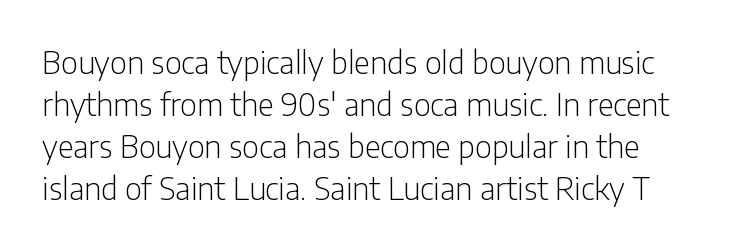
{"serif": "no", "italic": "no", "bold": "no", "weight": "light", "width": "condensed", "stroke_contrast": "low", "x_height": "medium", "monospaced": "no", "underline": "no", "align": "left", "line_spacing": "normal", "line_spacing_ratio": 1.35, "letter_spacing": "normal", "letter_spacing_em": 0.0, "glyph_px": 31}
